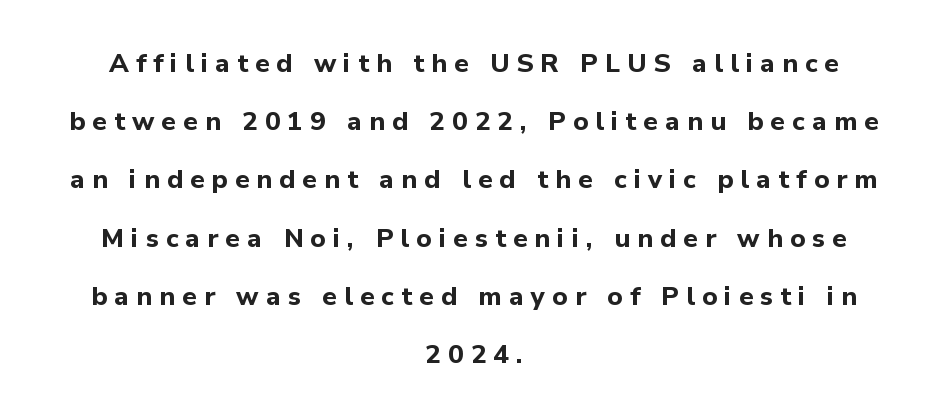
The image shows 26 px bold type, upright; set centered, loose line spacing (2.24x), unusually wide letter spacing (+0.27 em), not underlined.
